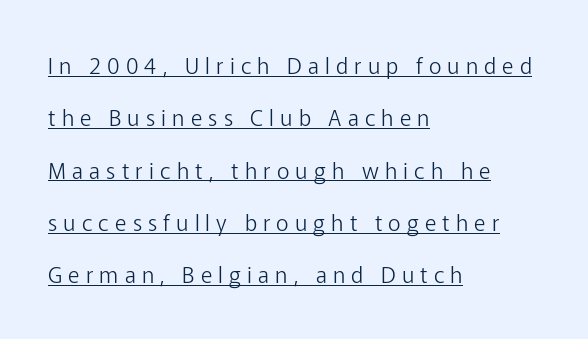
{"italic": "no", "bold": "no", "underline": "yes", "align": "left", "line_spacing": "loose", "line_spacing_ratio": 2.38, "letter_spacing": "wide", "letter_spacing_em": 0.28, "glyph_px": 22}
